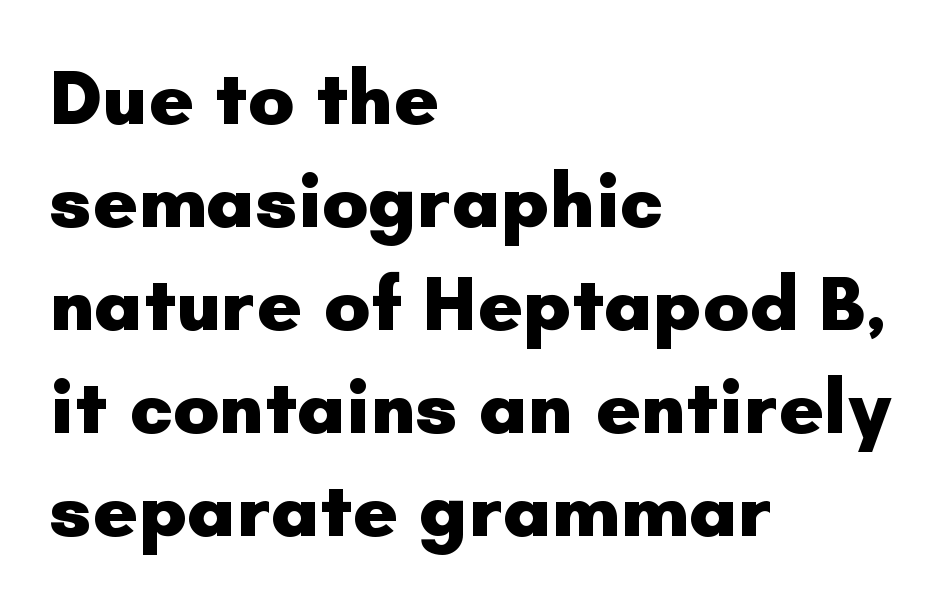
Q: Is the text bold? A: Yes.
Q: Is the text italic (slanted)? A: No, it is upright.
Q: Is the typeface a serif or a sans-serif typeface? A: Sans-serif.
Q: Is the text underlined? A: No.
Q: How is the paragraph aligned? A: Left-aligned.
Q: Is the spacing between letters normal or unusually wide? A: Normal.
Q: Is the spacing between lines tight, normal or loose? A: Normal.
Q: Width (condensed, normal, or wide)? A: Normal.
Q: Stroke contrast? A: Low.
Q: x-height? A: Small.
Q: Monospaced? A: No.
